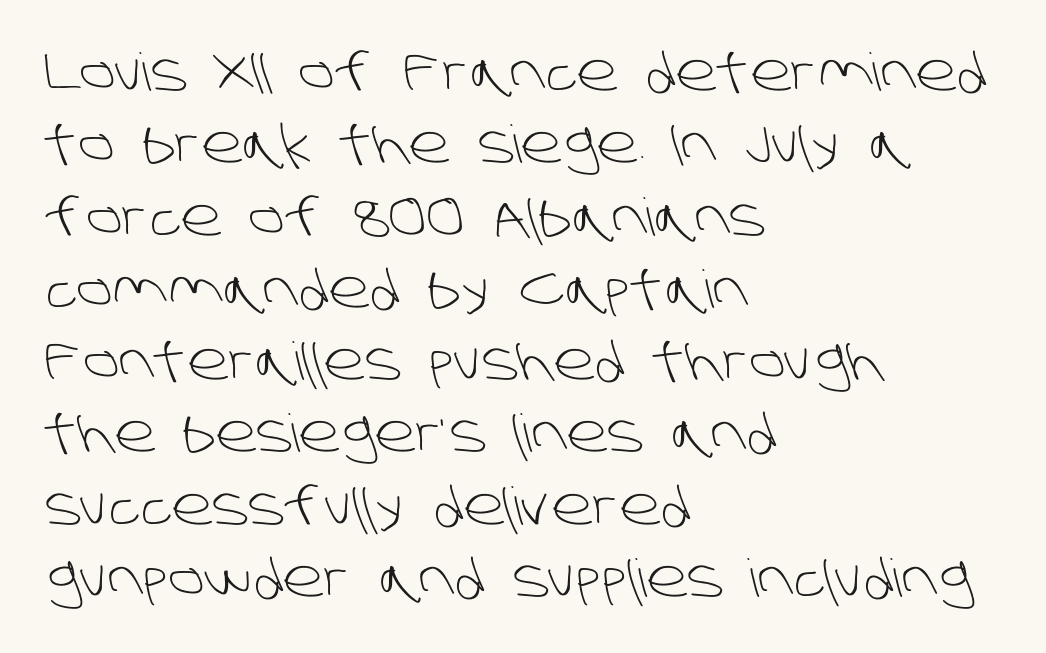
{"serif": "no", "bold": "no", "weight": "light", "width": "normal", "stroke_contrast": "low", "x_height": "large", "monospaced": "no", "underline": "no", "align": "left", "line_spacing": "normal", "line_spacing_ratio": 1.39, "letter_spacing": "normal", "letter_spacing_em": 0.0, "glyph_px": 52}
